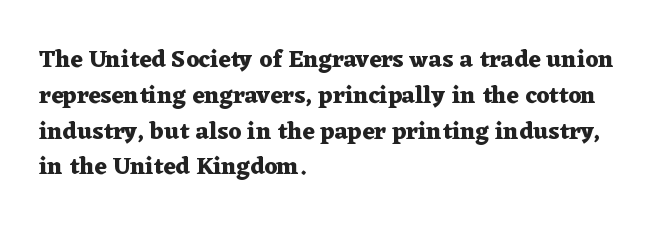
Italic: no, the glyphs are upright roman. Reading down the column, the eye jumps a familiar distance to each next line. Each row of text sits above clean, open space. Chunky letters — that's bold for sure.
